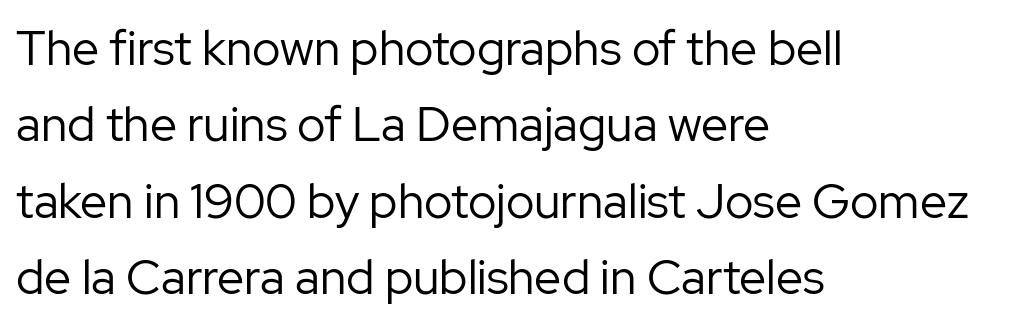
The image shows 48 px regular-weight sans-serif type, upright; set left-aligned, normal line spacing (1.59x), normal letter spacing, not underlined; low stroke contrast and a medium x-height.
